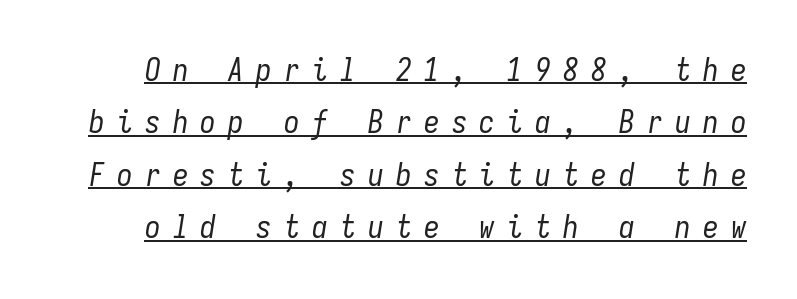
Every character sits at an angle, as italics do. Somebody hit Ctrl+U on this one — the words are underlined. These lines are rendered in a fixed-pitch font. The horizontal fit of the characters is loose and conspicuously gappy.
